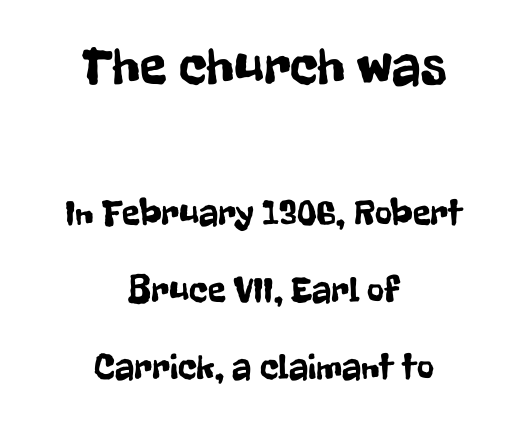
The rendering keeps characters at their native spacing. The lettering stays uniformly vertical, giving the passage a roman look. This sample has the flowing, uneven cadence of proportional lettering. A bare baseline throughout the passage. Look at the glyph heights: the upper group is clearly the bigger setting. This is sans-serif lettering, the kind often seen on screens and signage.
